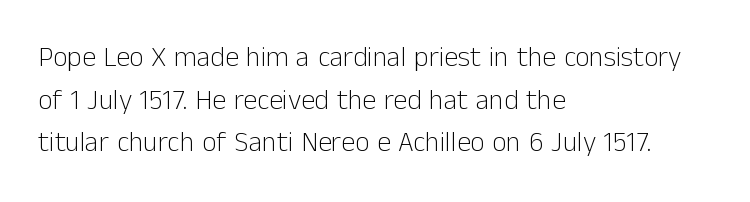
Q: Is the text bold? A: No.
Q: Is the text italic (slanted)? A: No, it is upright.
Q: Is the typeface a serif or a sans-serif typeface? A: Sans-serif.
Q: Is the text underlined? A: No.
Q: How is the paragraph aligned? A: Left-aligned.
Q: Is the spacing between letters normal or unusually wide? A: Normal.
Q: Is the spacing between lines tight, normal or loose? A: Normal.
Q: Width (condensed, normal, or wide)? A: Normal.
Q: Stroke contrast? A: Low.
Q: x-height? A: Medium.
Q: Monospaced? A: No.
